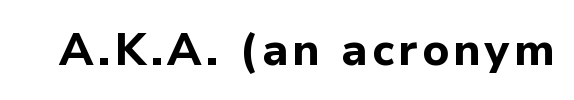
The image shows 45 px bold sans-serif type, upright; set not underlined; low stroke contrast and a medium x-height.
